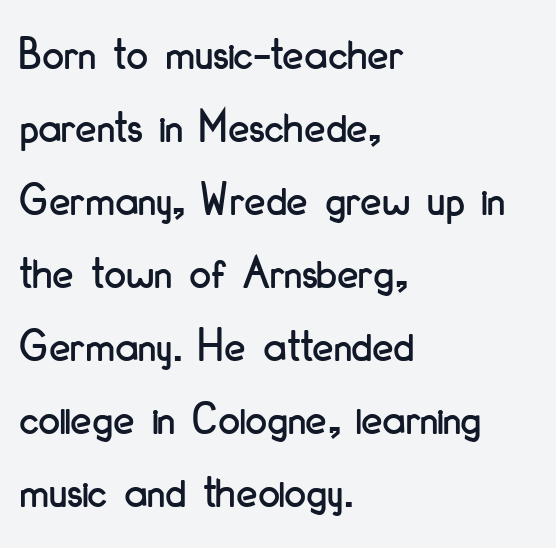
Q: Is the text italic (slanted)? A: No, it is upright.
Q: Is the typeface a serif or a sans-serif typeface? A: Sans-serif.
Q: Is the text underlined? A: No.
Q: How is the paragraph aligned? A: Left-aligned.
Q: Is the spacing between letters normal or unusually wide? A: Normal.
Q: Is the spacing between lines tight, normal or loose? A: Normal.
Q: Width (condensed, normal, or wide)? A: Condensed.
Q: Stroke contrast? A: Low.
Q: x-height? A: Small.
Q: Monospaced? A: No.
